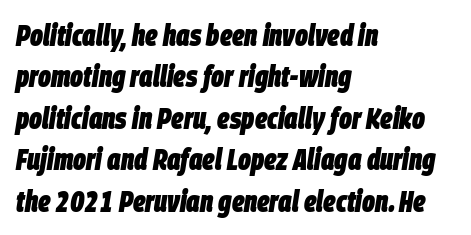
The image shows 30 px heavy, condensed type, italic (leaning right); set left-aligned, normal line spacing (1.38x), normal letter spacing, not underlined; low stroke contrast and a large x-height.
